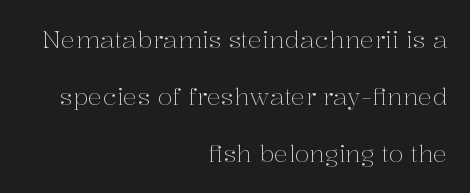
The image shows 24 px text type, upright; set right-aligned, loose line spacing (2.38x), normal letter spacing, not underlined.
